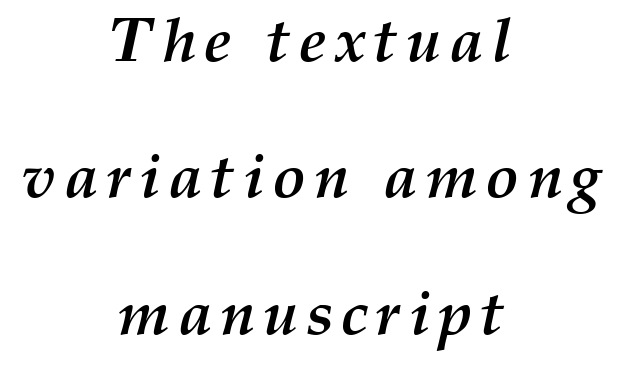
The image shows 62 px semibold type, italic (leaning right); set centered, loose line spacing (2.2x), not underlined; medium stroke contrast and a medium x-height.
